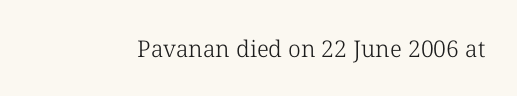
Q: Is the text bold? A: No.
Q: Is the text italic (slanted)? A: No, it is upright.
Q: Is the text underlined? A: No.
Q: Is the spacing between letters normal or unusually wide? A: Normal.
